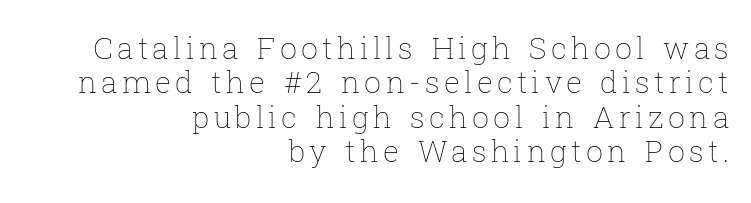
Q: Is the text bold? A: No.
Q: Is the text italic (slanted)? A: No, it is upright.
Q: Is the text underlined? A: No.
Q: How is the paragraph aligned? A: Right-aligned.
Q: Is the spacing between lines tight, normal or loose? A: Tight.
Q: Width (condensed, normal, or wide)? A: Normal.
Q: Stroke contrast? A: Low.
Q: x-height? A: Medium.
Q: Monospaced? A: No.
